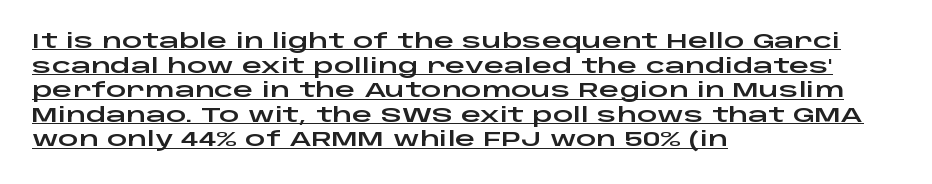
The gaps between neighbouring characters are ordinary and unremarkable. Does the lettering tilt? It doesn't — this is upright. The rag falls on the right side of this text block. Is there an underline? Yes — a line sits under the letters.
